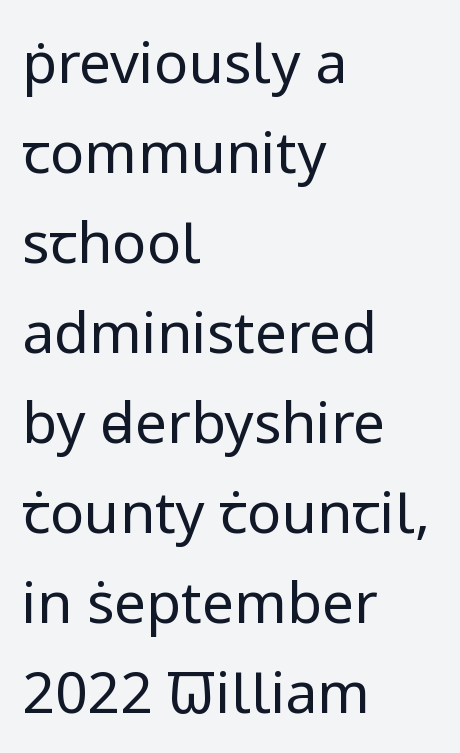
Is the block centered? No — it sits flush against the left margin. The vertical gap from one line to the next is medium. Default kerning and tracking; the words read as compact shapes. Proportional: the letters do not fall into vertical columns. This is roman type, the default non-slanted kind.
